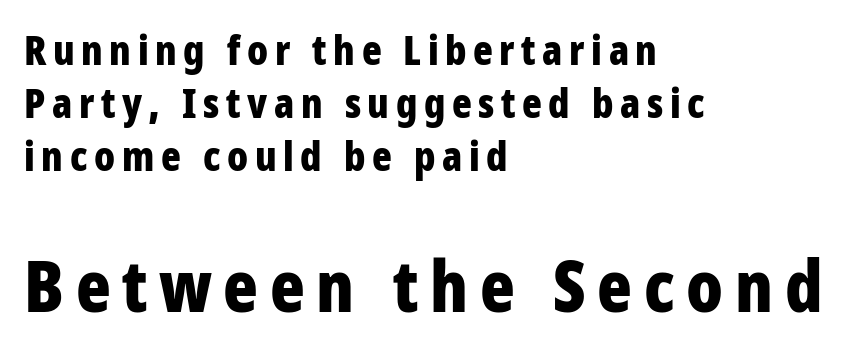
No word sits above an underline. The leading is moderate, giving the passage an even texture. These lines are set flush left with a ragged right edge. A student would notice the bottom passage is typeset larger than what precedes it. Each glyph is drawn with heavy, bold strokes. Examine the stroke ends and you'll find no serifs.
